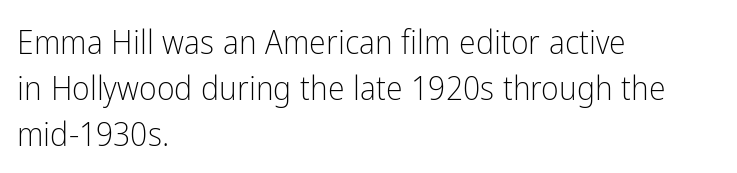
This sample has the flowing, uneven cadence of proportional lettering. Caption: multi-line text, flush left, ragged right. Reading down the column, the eye jumps a familiar distance to each next line. In terms of letterspacing, this is plain default setting. This reads as an unemphasized weight, regular at the heaviest. The words here are not underlined.
